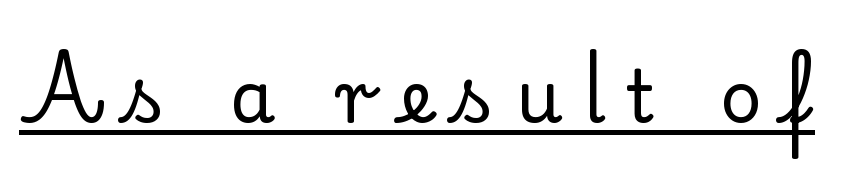
{"serif": "yes", "italic": "no", "bold": "no", "weight": "regular", "width": "normal", "stroke_contrast": "low", "x_height": "small", "monospaced": "no", "underline": "yes", "letter_spacing": "wide", "letter_spacing_em": 0.29, "glyph_px": 73}
